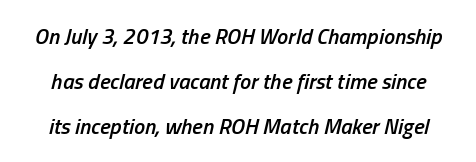
The rendering uses a large line-height, opening up the rows. Quick note: underline off. Stroke thickness is moderately raised; the sample reads as semibold. When letters slant like this, we call the style italic. Is the letter spacing exaggerated? No — it looks like the ordinary default.
